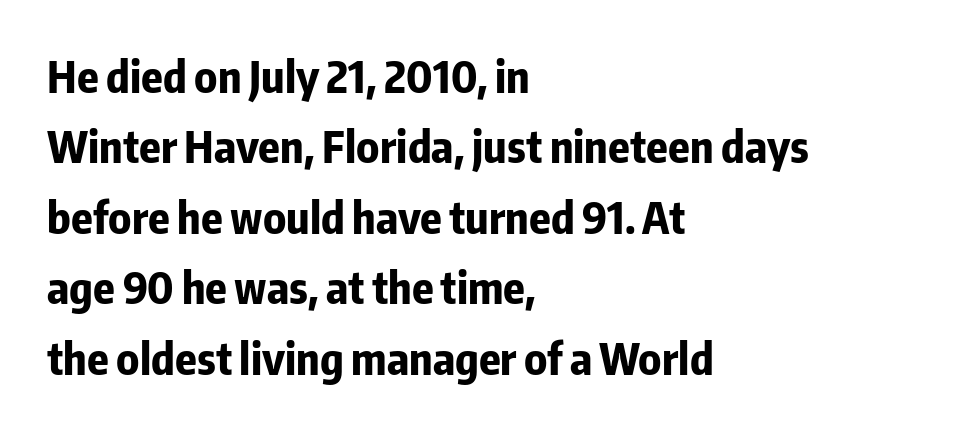
Q: Is the text bold? A: Yes.
Q: Is the text italic (slanted)? A: No, it is upright.
Q: Is the typeface a serif or a sans-serif typeface? A: Sans-serif.
Q: Is the text underlined? A: No.
Q: How is the paragraph aligned? A: Left-aligned.
Q: Is the spacing between letters normal or unusually wide? A: Normal.
Q: Is the spacing between lines tight, normal or loose? A: Normal.
Q: Width (condensed, normal, or wide)? A: Condensed.
Q: Stroke contrast? A: Low.
Q: x-height? A: Medium.
Q: Monospaced? A: No.
